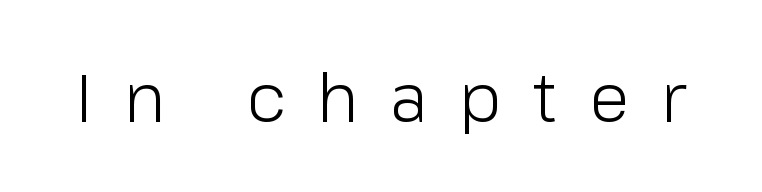
The image shows 67 px light sans-serif type, upright; set unusually wide letter spacing (+0.47 em), not underlined; low stroke contrast and a medium x-height.
